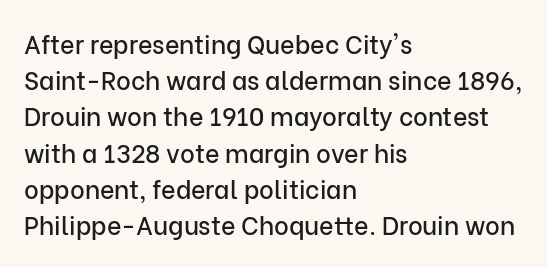
The image shows 25 px text type, upright; set left-aligned, normal line spacing (1.45x), normal letter spacing, not underlined.
